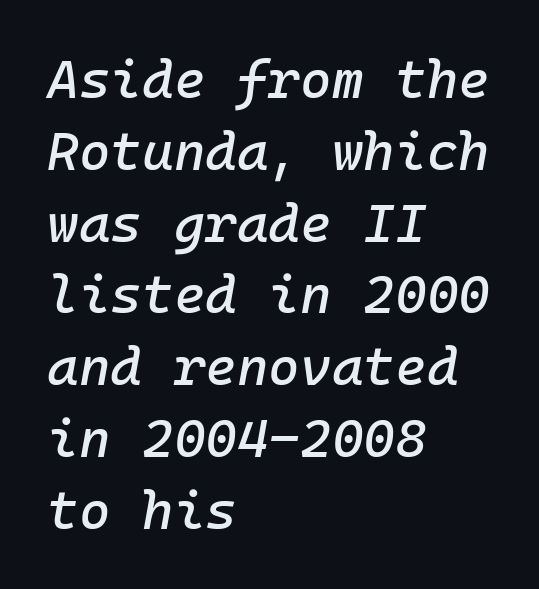
{"italic": "yes", "lean": "right", "slant_degrees": 10, "width": "normal", "stroke_contrast": "low", "x_height": "medium", "monospaced": "yes", "underline": "no", "align": "left", "line_spacing": "normal", "line_spacing_ratio": 1.33, "letter_spacing": "normal", "letter_spacing_em": 0.0, "glyph_px": 54}
